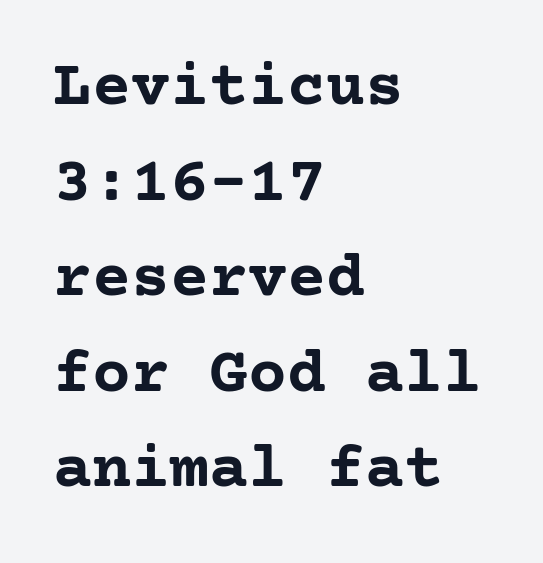
{"serif": "yes", "italic": "no", "bold": "yes", "weight": "semibold", "width": "normal", "stroke_contrast": "low", "x_height": "medium", "underline": "no", "align": "left", "line_spacing": "normal", "line_spacing_ratio": 1.47, "letter_spacing": "normal", "letter_spacing_em": 0.0, "glyph_px": 65}
